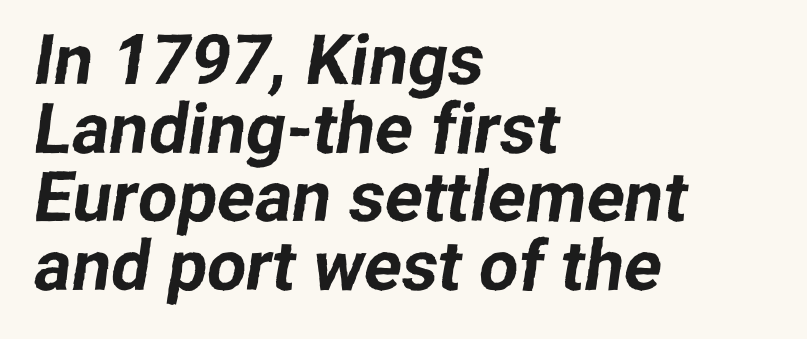
{"serif": "no", "width": "normal", "stroke_contrast": "low", "x_height": "medium", "monospaced": "no", "underline": "no", "align": "left", "line_spacing": "tight", "line_spacing_ratio": 0.98, "letter_spacing": "normal", "letter_spacing_em": 0.0, "glyph_px": 70}
